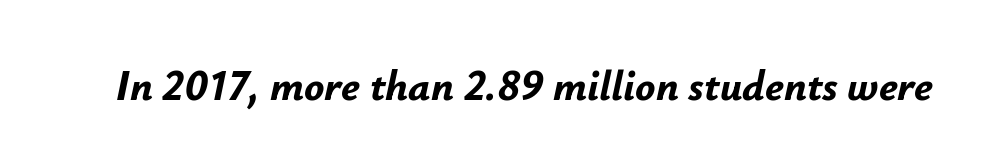
The image shows 42 px bold type, italic (leaning right); set normal letter spacing, not underlined; low stroke contrast and a small x-height.
